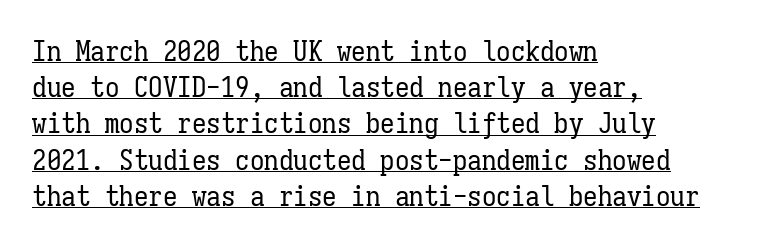
The image shows 29 px regular-weight, condensed type, upright, monospaced; set left-aligned, normal line spacing (1.25x), normal letter spacing, underlined; low stroke contrast and a medium x-height.
